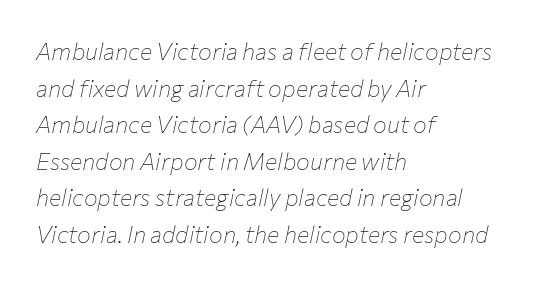
Q: Is the text bold? A: No.
Q: Is the text italic (slanted)? A: Yes, it leans right by about 12 degrees.
Q: Is the text underlined? A: No.
Q: How is the paragraph aligned? A: Left-aligned.
Q: Is the spacing between letters normal or unusually wide? A: Normal.
Q: Is the spacing between lines tight, normal or loose? A: Normal.
